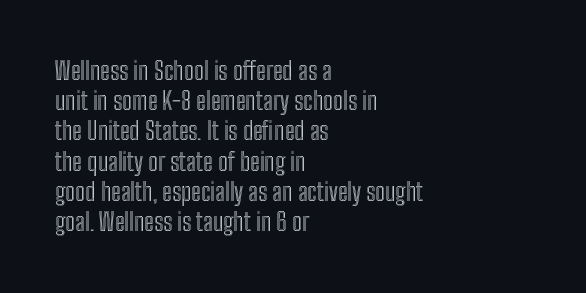
Q: Is the text italic (slanted)? A: No, it is upright.
Q: Is the text underlined? A: No.
Q: How is the paragraph aligned? A: Left-aligned.
Q: Is the spacing between letters normal or unusually wide? A: Normal.
